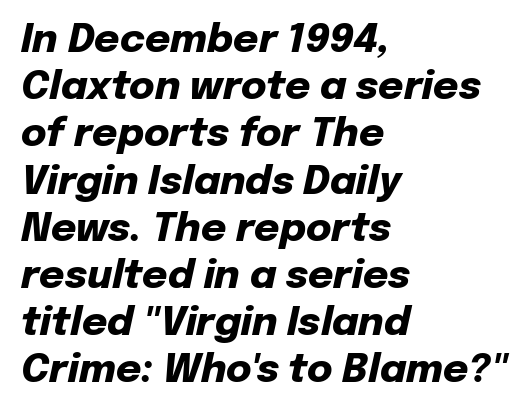
Q: Is the text bold? A: Yes.
Q: Is the text italic (slanted)? A: Yes, it leans right by about 12 degrees.
Q: Is the text underlined? A: No.
Q: How is the paragraph aligned? A: Left-aligned.
Q: Is the spacing between letters normal or unusually wide? A: Normal.
Q: Width (condensed, normal, or wide)? A: Normal.
Q: Stroke contrast? A: Low.
Q: x-height? A: Medium.
Q: Monospaced? A: No.
